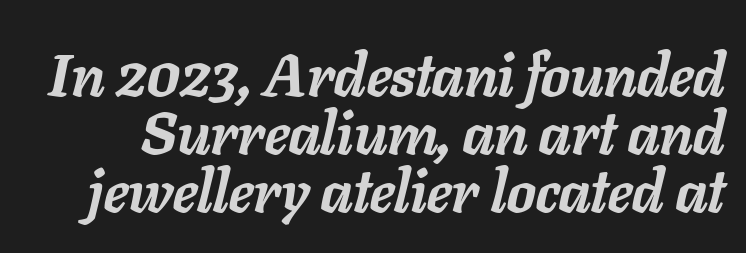
Nothing unusual about the tracking: characters are spaced as the font intends. Line spacing here is tight. Weight check: bold — yes, fully. The face used here is proportionally spaced, like ordinary book or web type.
